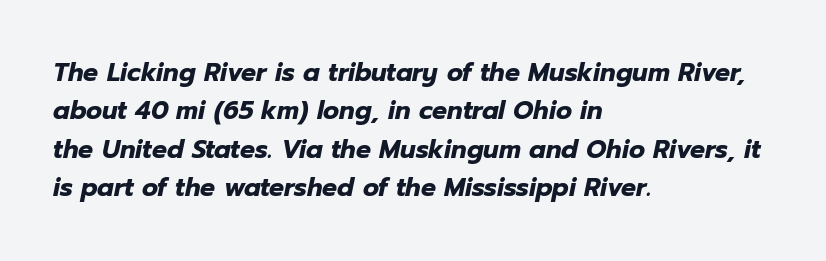
Rule under the text: the space is simply empty. Rows of type keep a routine distance in the vertical direction. Weight: bold. You can tell it's italic because the verticals aren't actually vertical. Nobody touched the tracking dial on this one. These lines stack with their left ends in a neat column.
